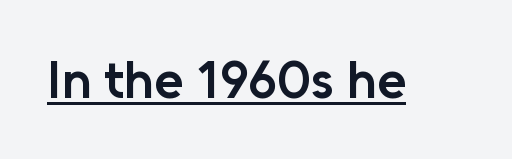
The image shows 53 px semibold sans-serif type, upright; set normal letter spacing, underlined; low stroke contrast and a medium x-height.
